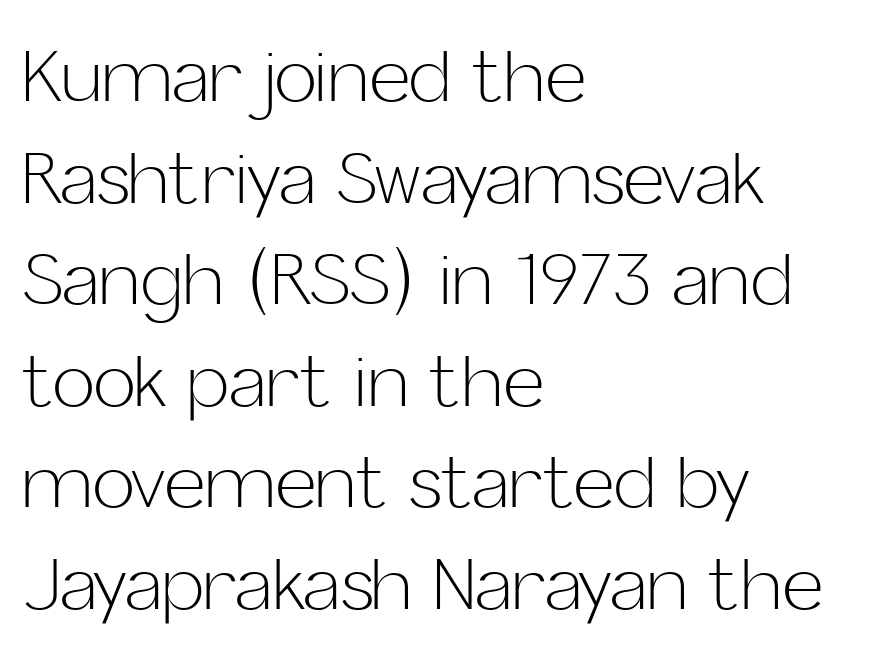
{"serif": "no", "italic": "no", "bold": "no", "weight": "light", "width": "normal", "stroke_contrast": "low", "x_height": "medium", "monospaced": "no", "underline": "no", "align": "left", "line_spacing": "normal", "line_spacing_ratio": 1.43, "letter_spacing": "normal", "letter_spacing_em": 0.0, "glyph_px": 71}
